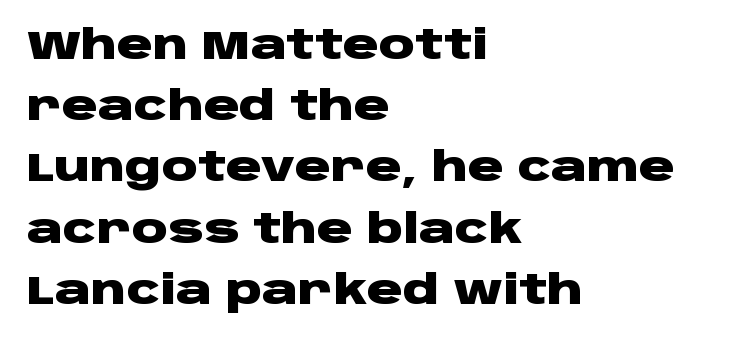
{"serif": "no", "italic": "no", "bold": "yes", "weight": "heavy", "width": "wide", "stroke_contrast": "low", "x_height": "large", "monospaced": "no", "underline": "no", "align": "left", "line_spacing": "normal", "line_spacing_ratio": 1.53, "letter_spacing": "normal", "letter_spacing_em": 0.0, "glyph_px": 40}
